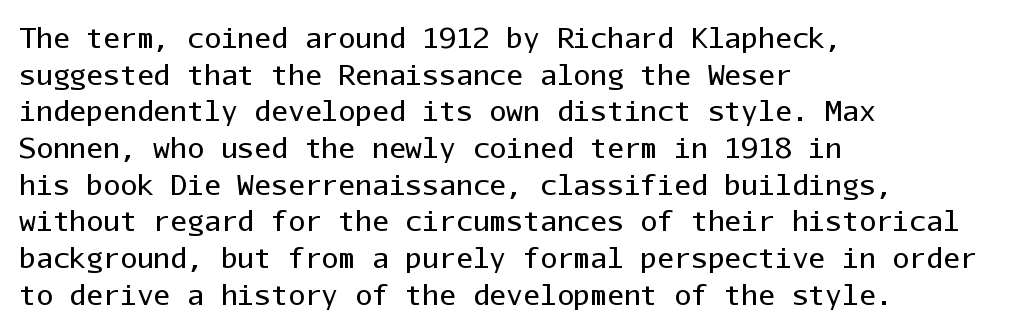
The image shows 28 px regular-weight sans-serif type, upright, monospaced; set left-aligned, normal line spacing (1.31x), normal letter spacing, not underlined; low stroke contrast and a medium x-height.
